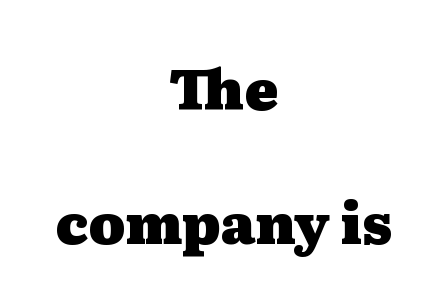
The image shows 56 px heavy, wide serif type, upright; set centered, loose line spacing (2.4x), normal letter spacing, not underlined; medium stroke contrast and a medium x-height.
